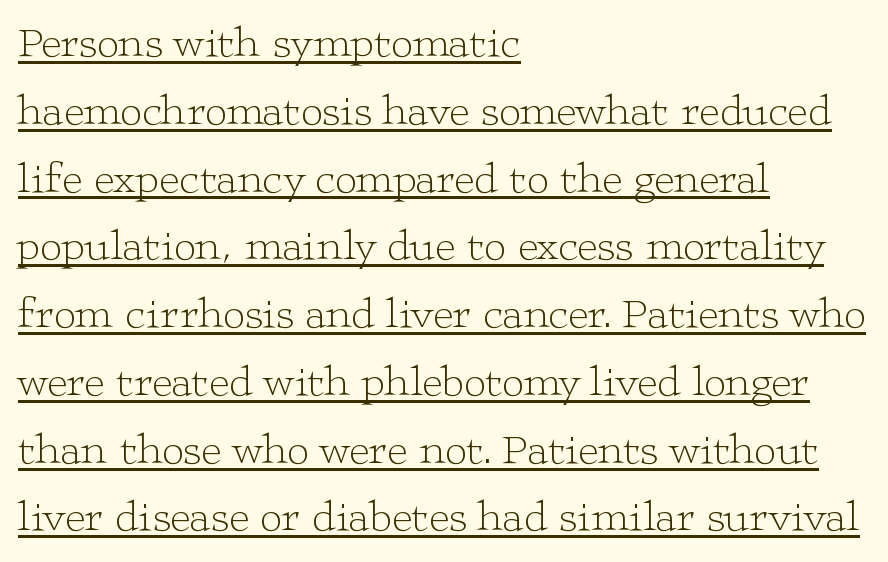
Q: Is the text bold? A: No.
Q: Is the text italic (slanted)? A: No, it is upright.
Q: Is the typeface a serif or a sans-serif typeface? A: Serif.
Q: Is the text underlined? A: Yes.
Q: How is the paragraph aligned? A: Left-aligned.
Q: Is the spacing between letters normal or unusually wide? A: Normal.
Q: Is the spacing between lines tight, normal or loose? A: Normal.
Q: Width (condensed, normal, or wide)? A: Wide.
Q: Stroke contrast? A: Low.
Q: x-height? A: Medium.
Q: Monospaced? A: No.
